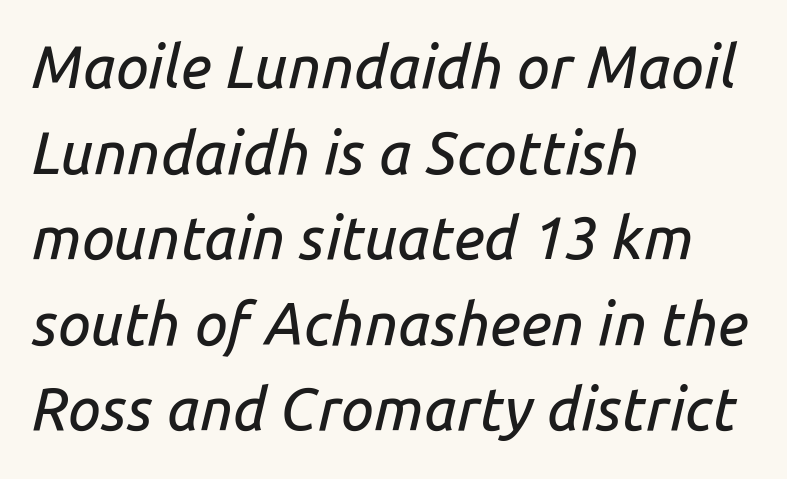
The image shows 59 px text type, italic (leaning right); set left-aligned, normal line spacing (1.45x), normal letter spacing, not underlined; low stroke contrast and a medium x-height.
